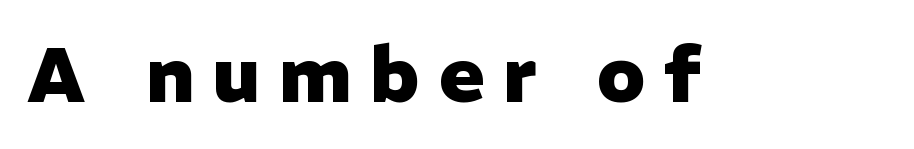
The image shows 77 px heavy sans-serif type, upright; set unusually wide letter spacing (+0.24 em), not underlined; low stroke contrast and a medium x-height.
